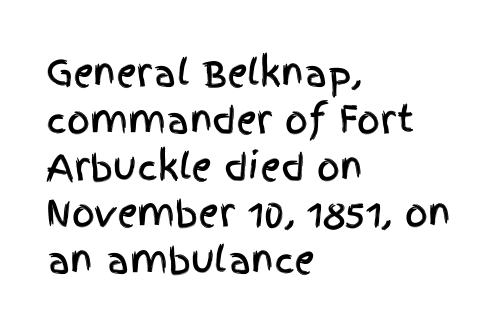
The image shows 36 px condensed sans-serif type, upright; set left-aligned, normal line spacing (1.3x), normal letter spacing, not underlined; a large x-height.
